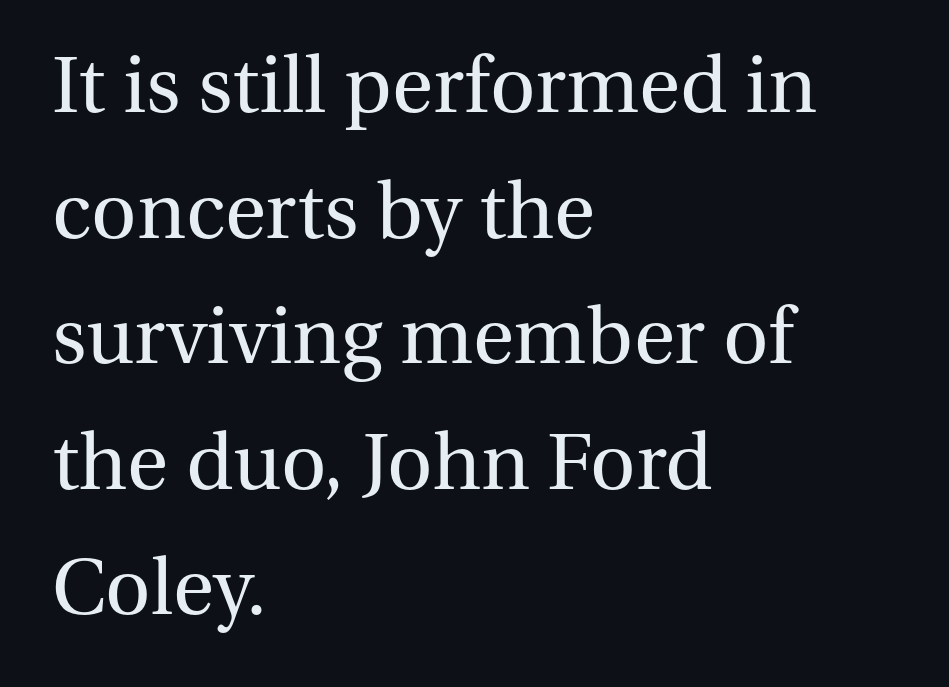
Q: Is the text bold? A: No.
Q: Is the text italic (slanted)? A: No, it is upright.
Q: Is the typeface a serif or a sans-serif typeface? A: Serif.
Q: Is the text underlined? A: No.
Q: How is the paragraph aligned? A: Left-aligned.
Q: Is the spacing between letters normal or unusually wide? A: Normal.
Q: Is the spacing between lines tight, normal or loose? A: Normal.
Q: Width (condensed, normal, or wide)? A: Normal.
Q: Stroke contrast? A: Medium.
Q: x-height? A: Medium.
Q: Monospaced? A: No.
